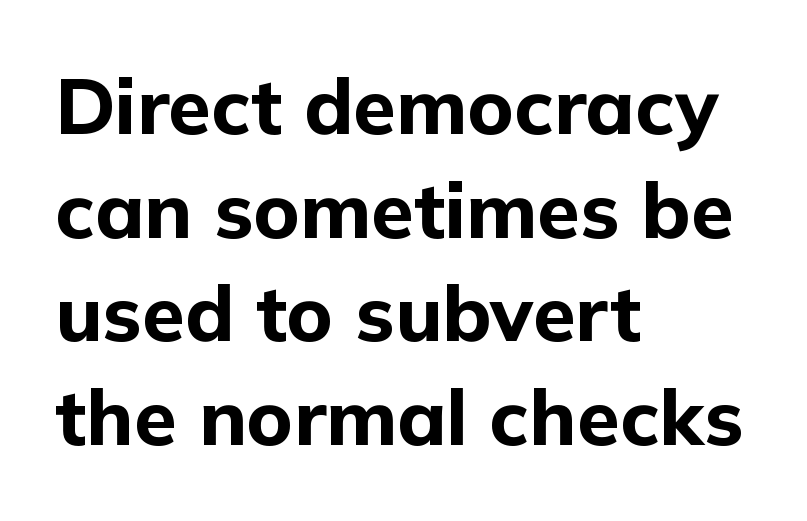
The rendering anchors every line to the left-hand side. No feet cap the strokes, marking this as sans-serif type. The passage shown is typed in a proportional face where columns would drift. Horizontal bands of white between lines are of average thickness.
